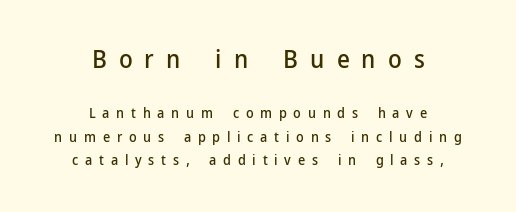
Clear beneath every line of the passage. The type is letterspaced generously, with wide tracking. Quick note: interline space is typical. Reading top to bottom, the characters get smaller at the block break.
